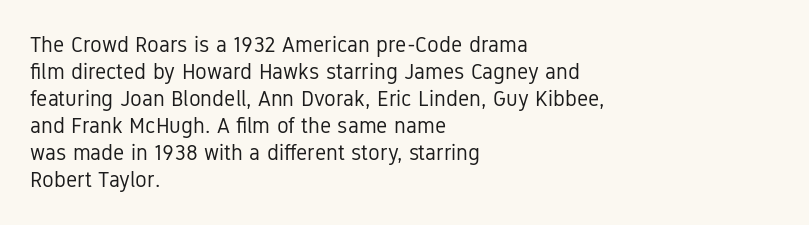
Beneath every word, the page is bare. The lettering holds an erect, upright posture throughout. Caption: face not bold, strokes unweighted. The gaps between neighbouring characters are ordinary and unremarkable.
